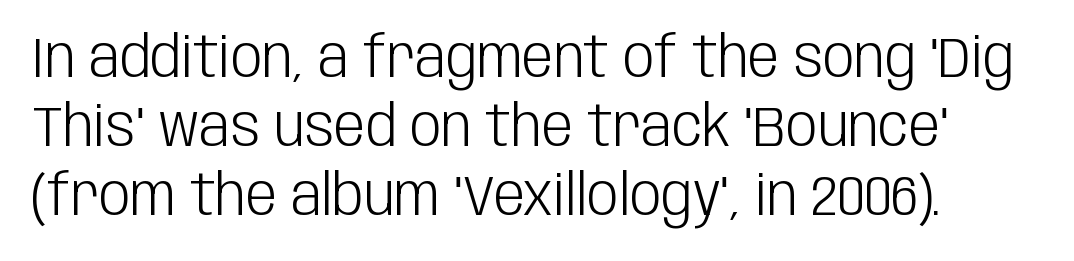
{"serif": "no", "italic": "no", "bold": "no", "weight": "light", "width": "condensed", "stroke_contrast": "low", "x_height": "large", "monospaced": "no", "underline": "no", "line_spacing_ratio": 1.23, "letter_spacing": "normal", "letter_spacing_em": 0.0, "glyph_px": 56}
